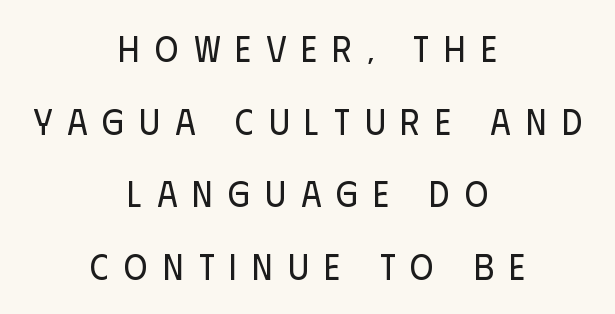
Q: Is the text bold? A: No.
Q: Is the text italic (slanted)? A: No, it is upright.
Q: Is the typeface a serif or a sans-serif typeface? A: Sans-serif.
Q: Is the text underlined? A: No.
Q: How is the paragraph aligned? A: Centered.
Q: Is the spacing between letters normal or unusually wide? A: Unusually wide.
Q: Is the spacing between lines tight, normal or loose? A: Loose.
Q: Width (condensed, normal, or wide)? A: Condensed.
Q: Stroke contrast? A: Low.
Q: x-height? A: Large.
Q: Monospaced? A: No.
